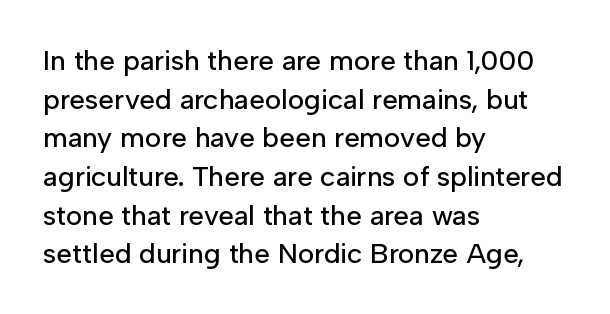
Leftover space on each line is placed entirely after the last word. Grotesque or geometric, the face here clearly has no serifs. Notice how the stems are strictly vertical — no italics here. The gap between lines stays unmarked. The face used here is proportionally spaced, like ordinary book or web type. The vertical gap from one line to the next is medium.
